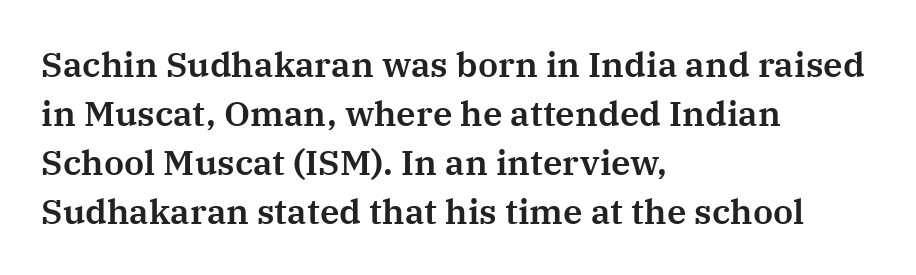
The image shows 35 px serif type, upright; set left-aligned, normal line spacing (1.4x), normal letter spacing, not underlined; medium stroke contrast and a medium x-height.
